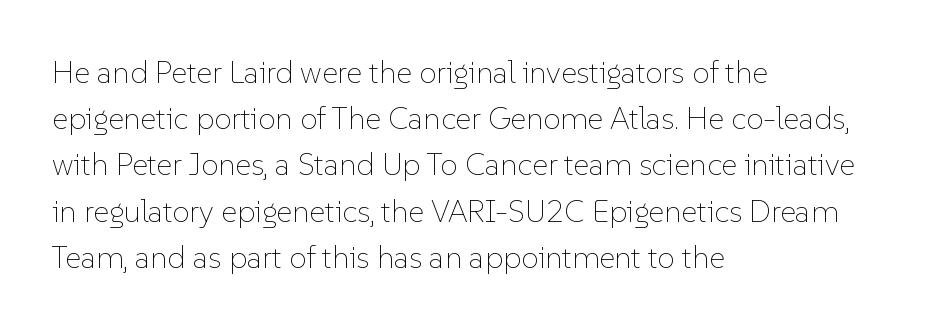
The image shows 31 px thin type, upright; set left-aligned, normal line spacing (1.49x), normal letter spacing, not underlined; low stroke contrast and a medium x-height.
